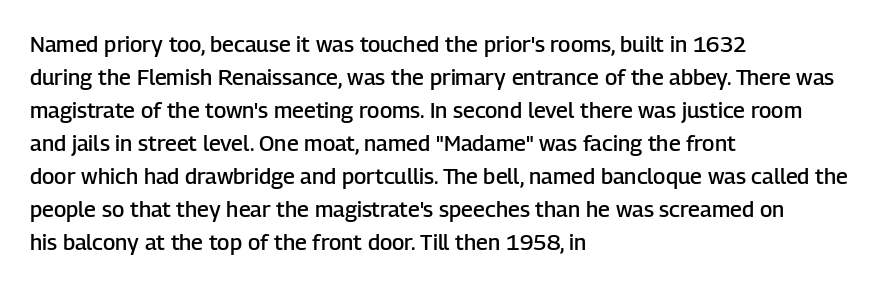
The image shows 22 px text type, upright; set left-aligned, normal line spacing (1.5x), normal letter spacing, not underlined.
